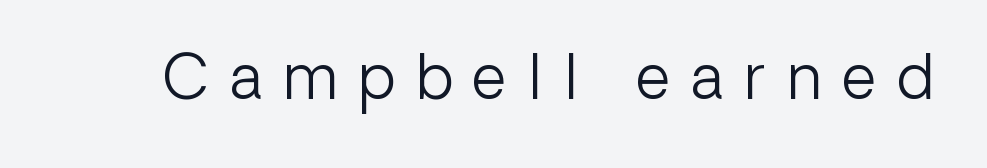
{"serif": "no", "italic": "no", "bold": "no", "weight": "light", "width": "normal", "stroke_contrast": "low", "x_height": "medium", "monospaced": "no", "underline": "no", "letter_spacing": "wide", "letter_spacing_em": 0.35, "glyph_px": 60}
